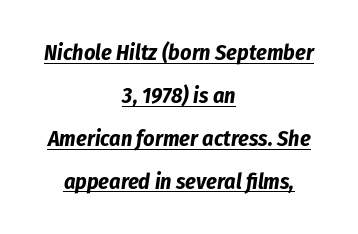
The image shows 22 px bold type, italic (leaning right); set centered, loose line spacing (1.95x), normal letter spacing, underlined.
